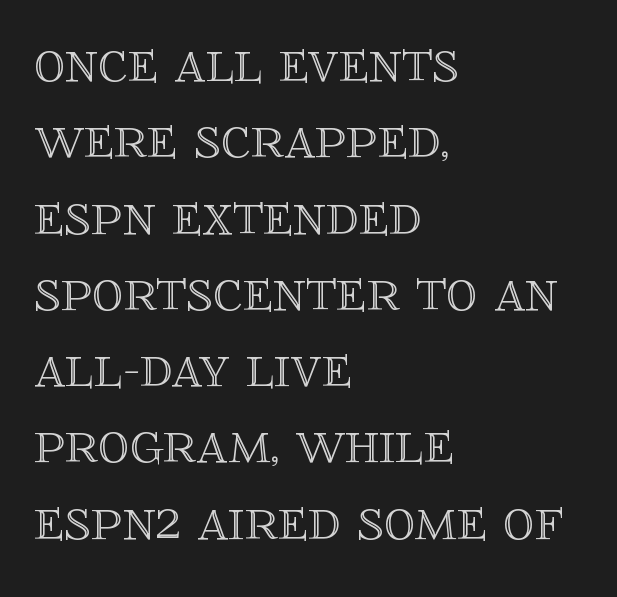
{"italic": "no", "width": "normal", "x_height": "large", "monospaced": "no", "underline": "no", "align": "left", "line_spacing_ratio": 1.23, "letter_spacing": "normal", "letter_spacing_em": 0.0, "glyph_px": 62}
